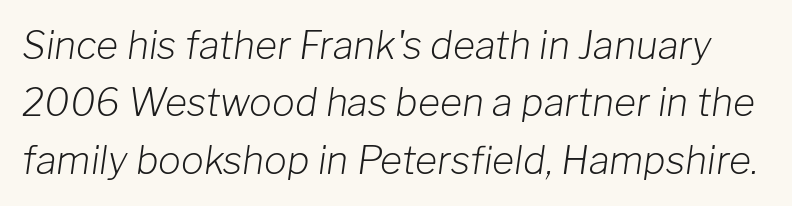
Q: Is the text bold? A: No.
Q: Is the text italic (slanted)? A: Yes, it leans right by about 8 degrees.
Q: Is the text underlined? A: No.
Q: Is the spacing between letters normal or unusually wide? A: Normal.
Q: Is the spacing between lines tight, normal or loose? A: Normal.
Q: Width (condensed, normal, or wide)? A: Normal.
Q: Stroke contrast? A: Low.
Q: x-height? A: Medium.
Q: Monospaced? A: No.
